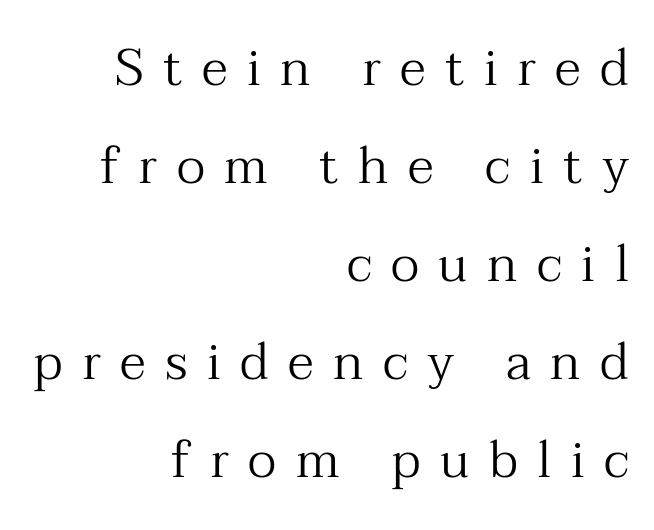
{"serif": "yes", "italic": "no", "bold": "no", "weight": "regular", "width": "normal", "stroke_contrast": "medium", "x_height": "medium", "monospaced": "no", "underline": "no", "align": "right", "line_spacing": "loose", "line_spacing_ratio": 1.92, "letter_spacing": "wide", "letter_spacing_em": 0.38, "glyph_px": 51}
